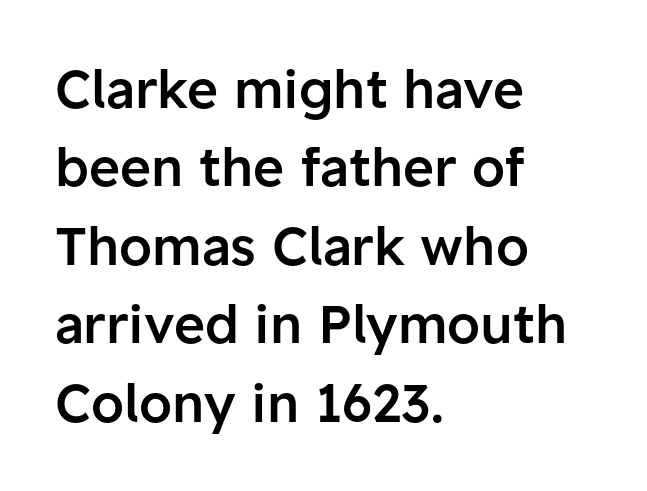
The image shows 53 px semibold sans-serif type, upright; set left-aligned, normal line spacing (1.48x), normal letter spacing, not underlined; low stroke contrast and a medium x-height.
